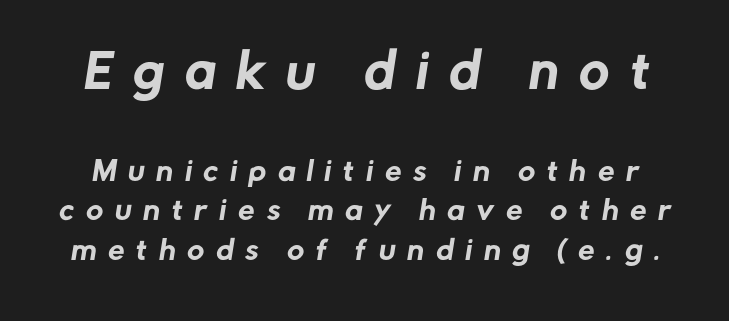
Q: Is the typeface a serif or a sans-serif typeface? A: Sans-serif.
Q: Is the text underlined? A: No.
Q: Is the spacing between letters normal or unusually wide? A: Unusually wide.
Q: Is the spacing between lines tight, normal or loose? A: Normal.
Q: Which block of text is set in a larger size, the first (top) or the second (bottom)? A: The first (top) one.
Q: Width (condensed, normal, or wide)? A: Normal.
Q: Stroke contrast? A: Low.
Q: x-height? A: Medium.
Q: Monospaced? A: No.
